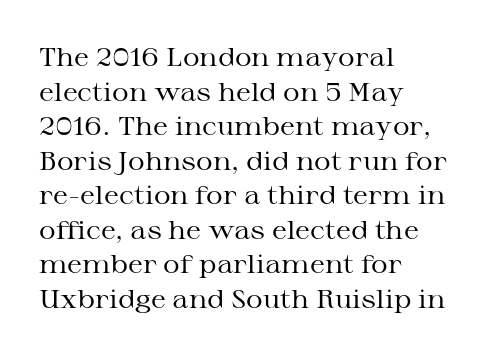
No chunkiness to these letters — they're not bold. A classic flush-left, rag-right setting is used for this passage. One glance says typical: line gaps are just what's usual. The letters sit at their default tracking, neither squeezed nor spread.
